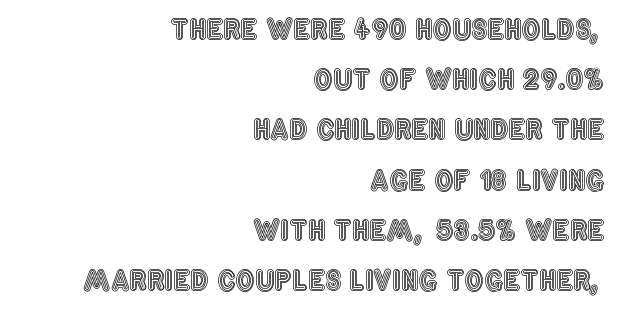
{"italic": "no", "underline": "no", "align": "right", "line_spacing_ratio": 1.86, "letter_spacing": "normal", "letter_spacing_em": 0.0, "glyph_px": 27}
